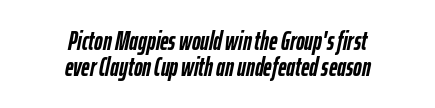
{"italic": "yes", "lean": "right", "slant_degrees": 12, "bold": "yes", "underline": "no", "align": "center", "line_spacing": "tight", "line_spacing_ratio": 1.0, "letter_spacing": "normal", "letter_spacing_em": 0.0, "glyph_px": 26}
